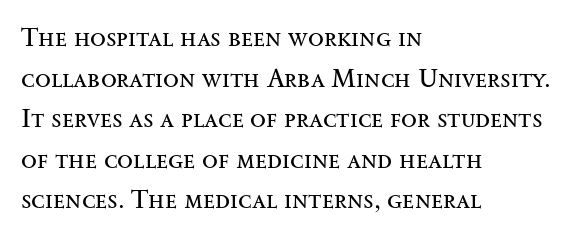
{"italic": "no", "bold": "no", "underline": "no", "align": "left", "line_spacing": "normal", "line_spacing_ratio": 1.56, "letter_spacing": "normal", "letter_spacing_em": 0.0, "glyph_px": 26}
